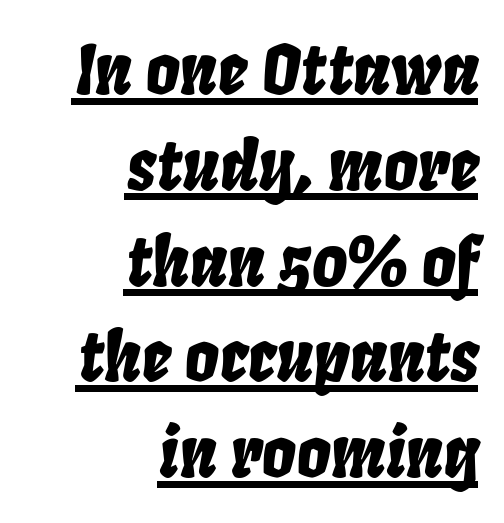
The image shows 67 px condensed type, italic (leaning right); set right-aligned, normal line spacing (1.43x), normal letter spacing, underlined; low stroke contrast and a large x-height.
